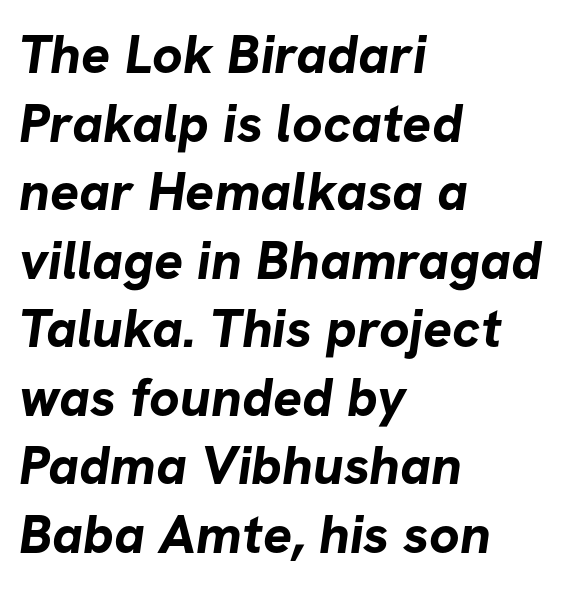
Notice how the passage keeps a crisp vertical edge on the left only. The characters display no serif detailing; their extremities are plain. Honestly, the row spacing looks completely unremarkable. Heavy-handed strokes throughout: this text is bold. Here the glyphs are tracked normally, forming tight word shapes. Plain, unruled lines of type.
